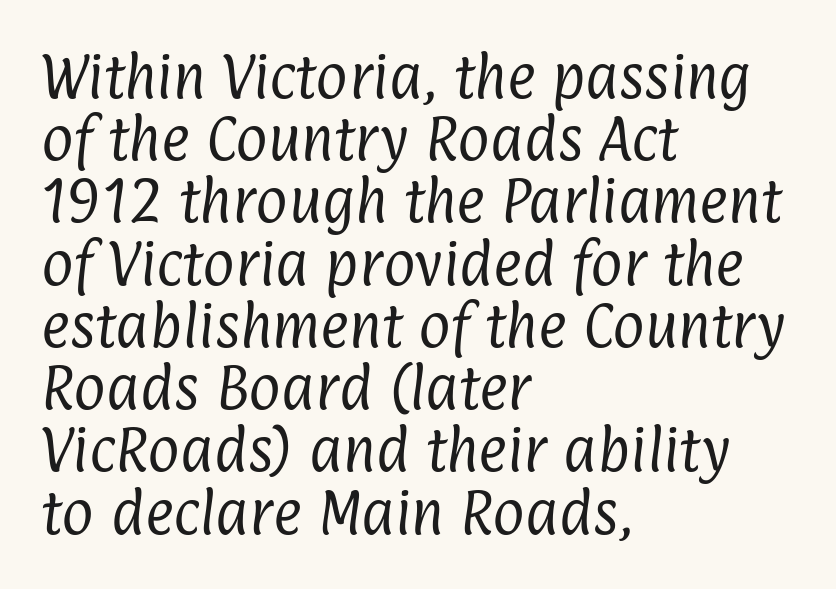
The typeface has the unassuming heft of standard copy or less. The letterforms sit shoulder to shoulder at normal distance. The space between consecutive lines is moderate. The string is rendered with underlining switched off. This sample has the flowing, uneven cadence of proportional lettering.
